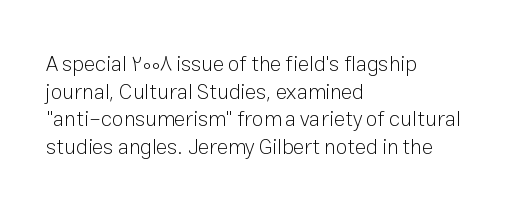
{"italic": "no", "bold": "no", "underline": "no", "align": "left", "line_spacing": "normal", "line_spacing_ratio": 1.31, "letter_spacing": "normal", "letter_spacing_em": 0.0, "glyph_px": 21}
